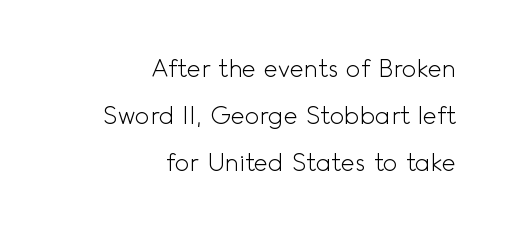
The image shows 24 px text type, upright; set right-aligned, loose line spacing (1.95x), normal letter spacing, not underlined.
